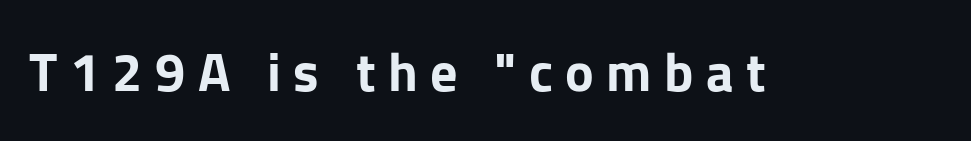
{"serif": "no", "italic": "no", "bold": "yes", "weight": "bold", "width": "normal", "stroke_contrast": "low", "x_height": "medium", "monospaced": "no", "underline": "no", "letter_spacing": "wide", "letter_spacing_em": 0.23, "glyph_px": 54}
